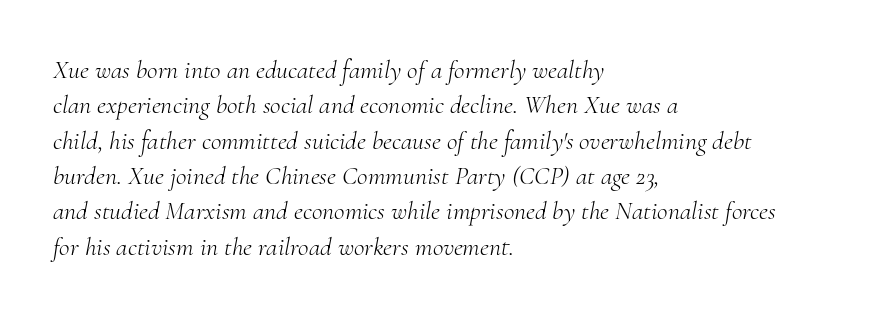
Rows of type keep a routine distance in the vertical direction. Reading down the block, your eye returns to a fixed left position each line. You can tell it's italic because the verticals aren't actually vertical. Underlining? Definitely not there. The face used here is rendered with its standard letterfit.
